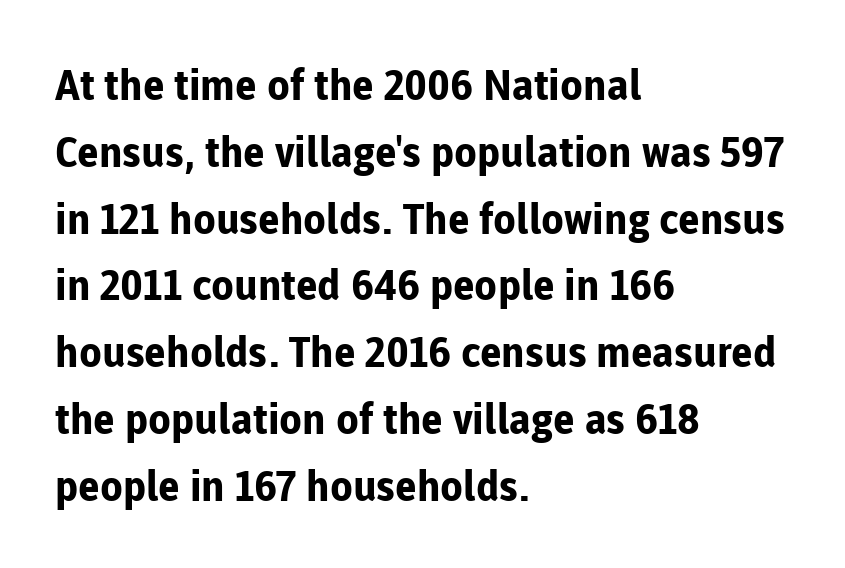
Q: Is the text bold? A: Yes.
Q: Is the text italic (slanted)? A: No, it is upright.
Q: Is the typeface a serif or a sans-serif typeface? A: Sans-serif.
Q: Is the text underlined? A: No.
Q: How is the paragraph aligned? A: Left-aligned.
Q: Is the spacing between letters normal or unusually wide? A: Normal.
Q: Is the spacing between lines tight, normal or loose? A: Normal.
Q: Width (condensed, normal, or wide)? A: Normal.
Q: Stroke contrast? A: Low.
Q: x-height? A: Medium.
Q: Monospaced? A: No.
